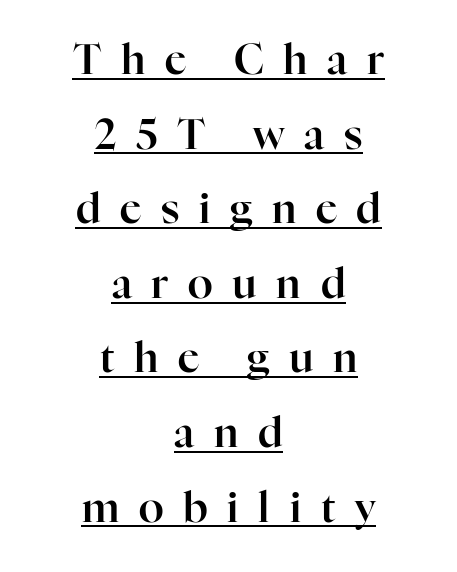
{"serif": "yes", "italic": "no", "width": "normal", "stroke_contrast": "high", "x_height": "medium", "monospaced": "no", "underline": "yes", "align": "center", "line_spacing_ratio": 1.82, "letter_spacing": "wide", "letter_spacing_em": 0.48, "glyph_px": 41}
